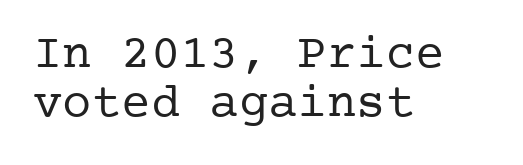
Type without underlining. Interline gaps are noticeably narrow in this sample. If you drew a line through each stem, it would be perfectly vertical. One-word summary of the alignment: left. Compared with a typical body face, this is equally light or lighter still. Check where the strokes stop: tiny serifs finish them off.
